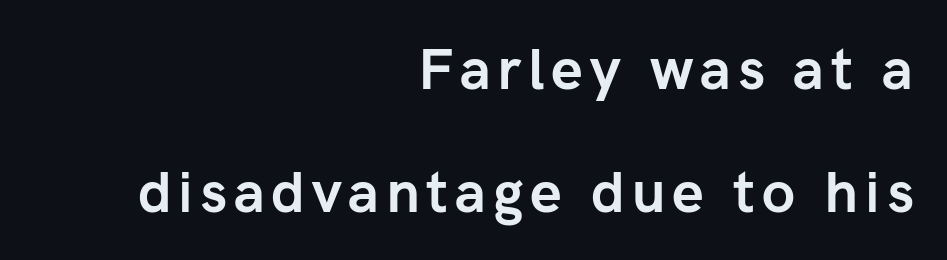
Q: Is the text bold? A: Yes.
Q: Is the text italic (slanted)? A: No, it is upright.
Q: Is the typeface a serif or a sans-serif typeface? A: Sans-serif.
Q: Is the text underlined? A: No.
Q: How is the paragraph aligned? A: Right-aligned.
Q: Is the spacing between lines tight, normal or loose? A: Loose.
Q: Width (condensed, normal, or wide)? A: Normal.
Q: Stroke contrast? A: Low.
Q: x-height? A: Medium.
Q: Monospaced? A: No.
